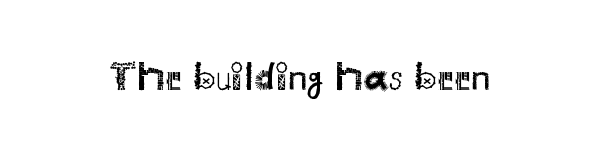
Character widths vary here, with narrow letters taking less room than wide ones. The tracking reads as untouched default to a designer's eye. This is not heavy type; no bold has been used. This sample uses a sans-serif face. The passage shown is not underscored anywhere. Italic? Not at all — the glyphs are vertical.
